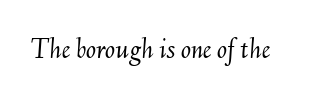
In terms of posture, this sample is oblique. Heft: none added — not bold. Honestly, there is no underline to notice here at all. Nothing unusual about the tracking: characters are spaced as the font intends. Spacing verdict: proportional, widths tailored to each character.
